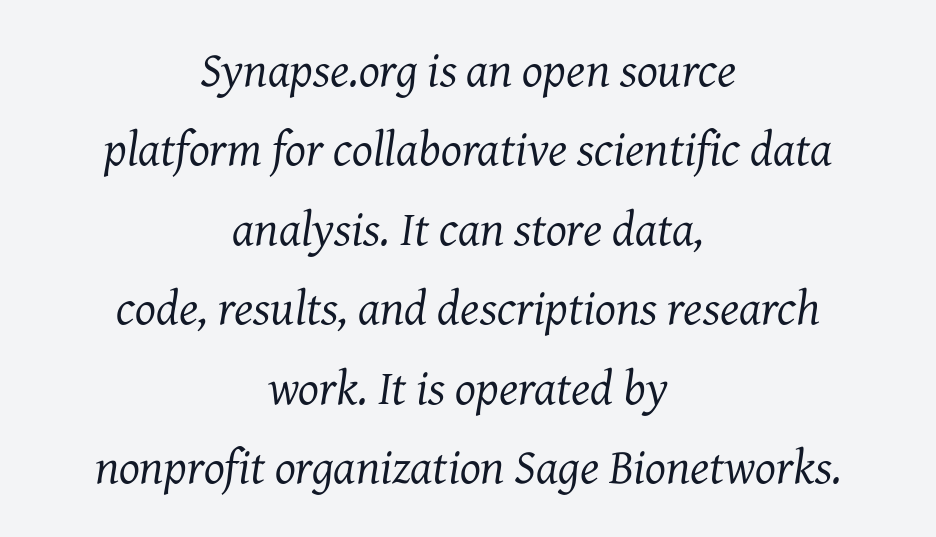
{"serif": "yes", "italic": "yes", "lean": "right", "slant_degrees": 7, "bold": "no", "weight": "regular", "width": "normal", "stroke_contrast": "medium", "x_height": "medium", "monospaced": "no", "underline": "no", "align": "center", "line_spacing": "normal", "line_spacing_ratio": 1.62, "letter_spacing": "normal", "letter_spacing_em": 0.0, "glyph_px": 49}
